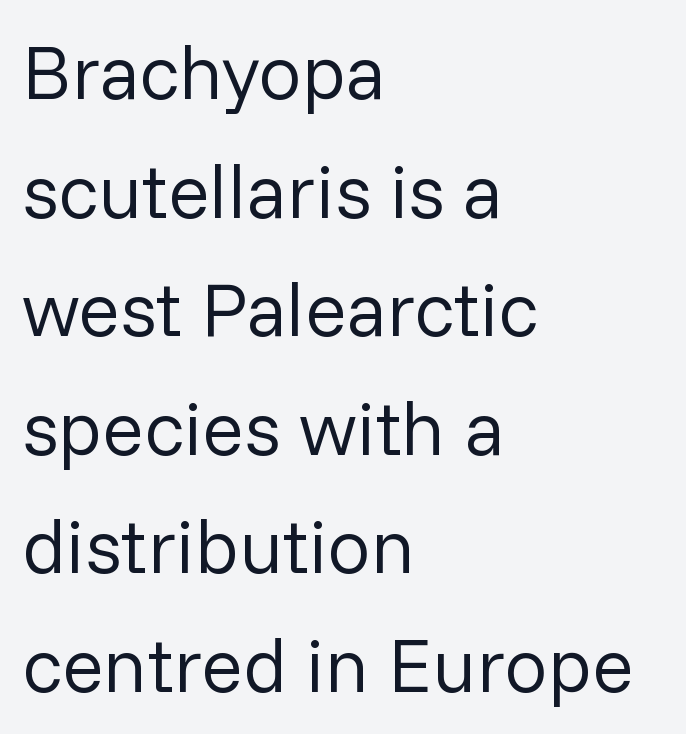
{"serif": "no", "italic": "no", "bold": "no", "weight": "regular", "width": "normal", "stroke_contrast": "low", "x_height": "medium", "monospaced": "no", "underline": "no", "align": "left", "line_spacing": "normal", "line_spacing_ratio": 1.54, "letter_spacing": "normal", "letter_spacing_em": 0.0, "glyph_px": 77}
